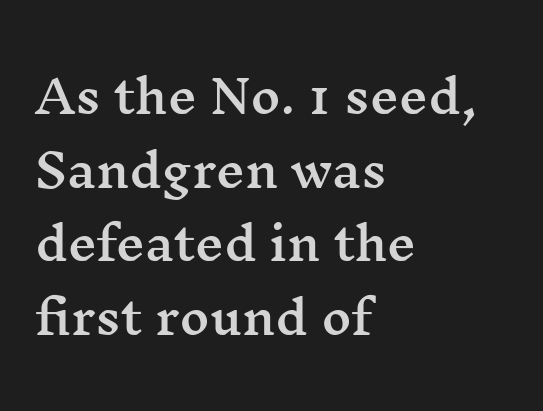
{"serif": "yes", "italic": "no", "width": "wide", "stroke_contrast": "medium", "x_height": "medium", "monospaced": "no", "underline": "no", "align": "left", "line_spacing": "normal", "line_spacing_ratio": 1.6, "letter_spacing": "normal", "letter_spacing_em": 0.0, "glyph_px": 46}
